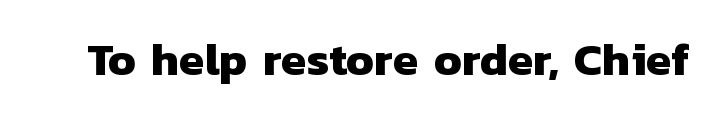
The image shows 46 px heavy sans-serif type; set normal letter spacing, not underlined; low stroke contrast and a medium x-height.
